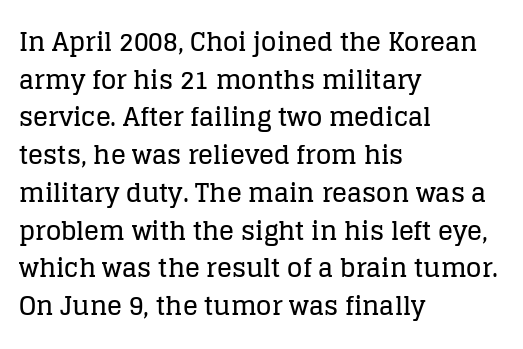
Q: Is the text italic (slanted)? A: No, it is upright.
Q: Is the text underlined? A: No.
Q: How is the paragraph aligned? A: Left-aligned.
Q: Is the spacing between letters normal or unusually wide? A: Normal.
Q: Is the spacing between lines tight, normal or loose? A: Normal.
